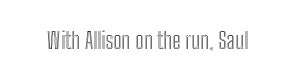
The image shows 23 px text type, upright; set normal letter spacing, not underlined.
